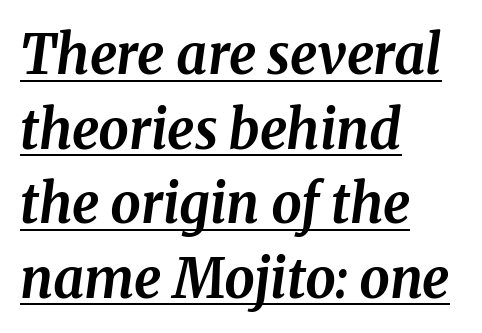
Q: Is the text bold? A: Yes.
Q: Is the text italic (slanted)? A: Yes, it leans right by about 8 degrees.
Q: Is the typeface a serif or a sans-serif typeface? A: Serif.
Q: Is the text underlined? A: Yes.
Q: How is the paragraph aligned? A: Left-aligned.
Q: Is the spacing between letters normal or unusually wide? A: Normal.
Q: Is the spacing between lines tight, normal or loose? A: Normal.
Q: Width (condensed, normal, or wide)? A: Normal.
Q: Stroke contrast? A: Medium.
Q: x-height? A: Medium.
Q: Monospaced? A: No.
